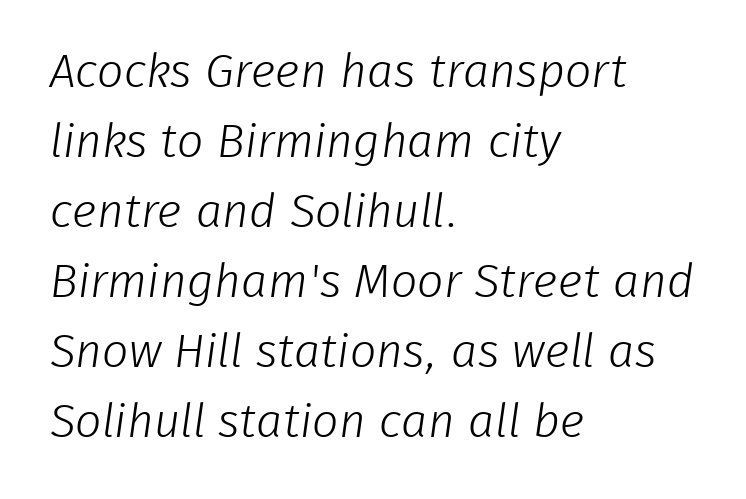
The image shows 47 px light sans-serif type; set left-aligned, normal line spacing (1.49x), normal letter spacing, not underlined; low stroke contrast and a medium x-height.
